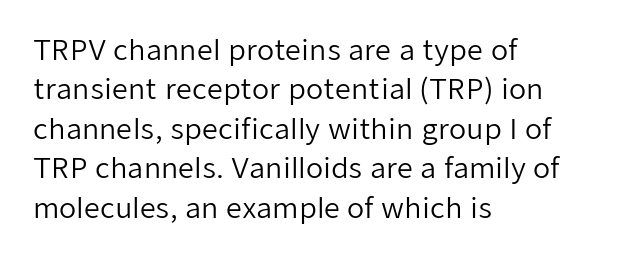
Q: Is the text bold? A: No.
Q: Is the text italic (slanted)? A: No, it is upright.
Q: Is the typeface a serif or a sans-serif typeface? A: Sans-serif.
Q: Is the text underlined? A: No.
Q: How is the paragraph aligned? A: Left-aligned.
Q: Is the spacing between letters normal or unusually wide? A: Normal.
Q: Is the spacing between lines tight, normal or loose? A: Normal.
Q: Width (condensed, normal, or wide)? A: Normal.
Q: Stroke contrast? A: Low.
Q: x-height? A: Medium.
Q: Monospaced? A: No.
